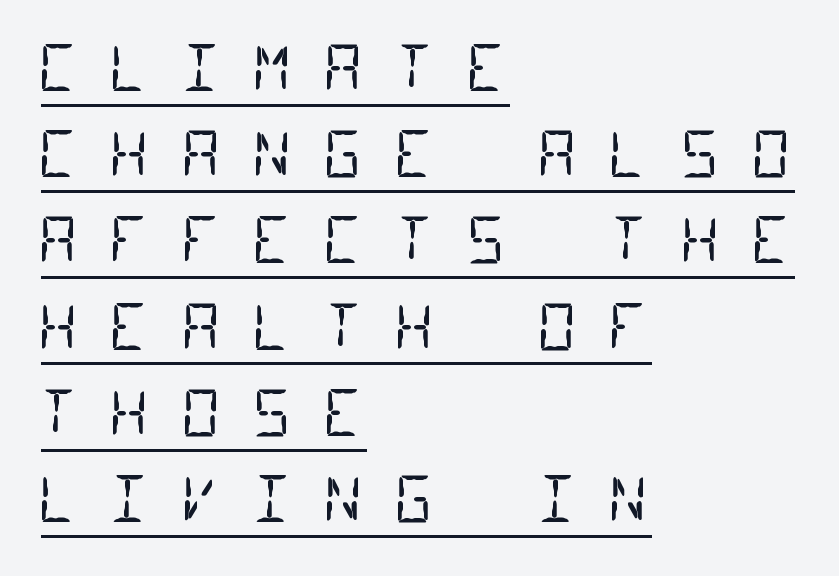
The image shows 62 px regular-weight, condensed sans-serif type, monospaced; set left-aligned, normal line spacing (1.39x), unusually wide letter spacing (+0.5 em), underlined; low stroke contrast and a large x-height.
